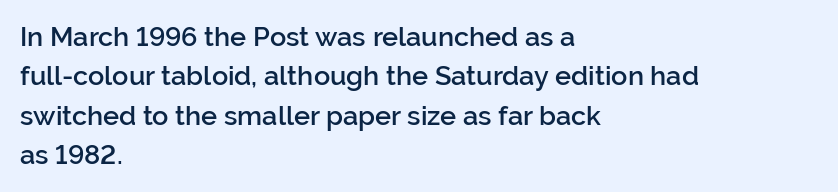
The image shows 27 px text type, upright; set left-aligned, normal line spacing (1.46x), normal letter spacing, not underlined.
